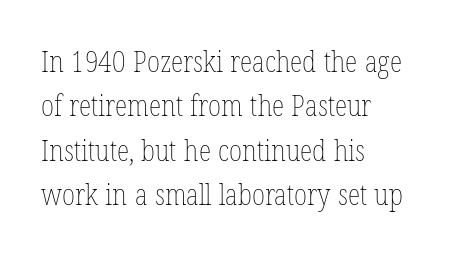
Reading down the block, your eye returns to a fixed left position each line. Leading: standard. Heaviness? Minimal to ordinary, like unemphasized prose. These lines keep a tight, regular rhythm from letter to letter.
